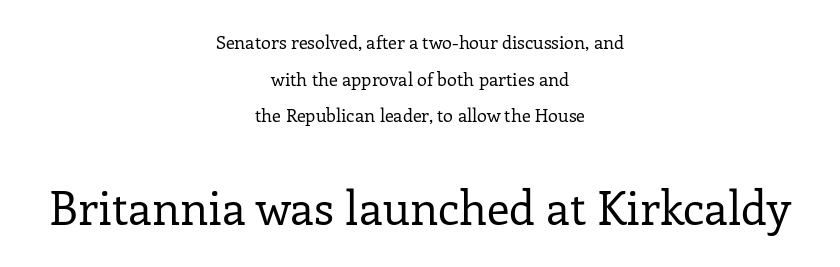
Q: Is the text bold? A: No.
Q: Is the text italic (slanted)? A: No, it is upright.
Q: Is the typeface a serif or a sans-serif typeface? A: Serif.
Q: Is the text underlined? A: No.
Q: How is the paragraph aligned? A: Centered.
Q: Is the spacing between letters normal or unusually wide? A: Normal.
Q: Is the spacing between lines tight, normal or loose? A: Loose.
Q: Which block of text is set in a larger size, the first (top) or the second (bottom)? A: The second (bottom) one.
Q: Width (condensed, normal, or wide)? A: Normal.
Q: Stroke contrast? A: Low.
Q: x-height? A: Medium.
Q: Monospaced? A: No.
